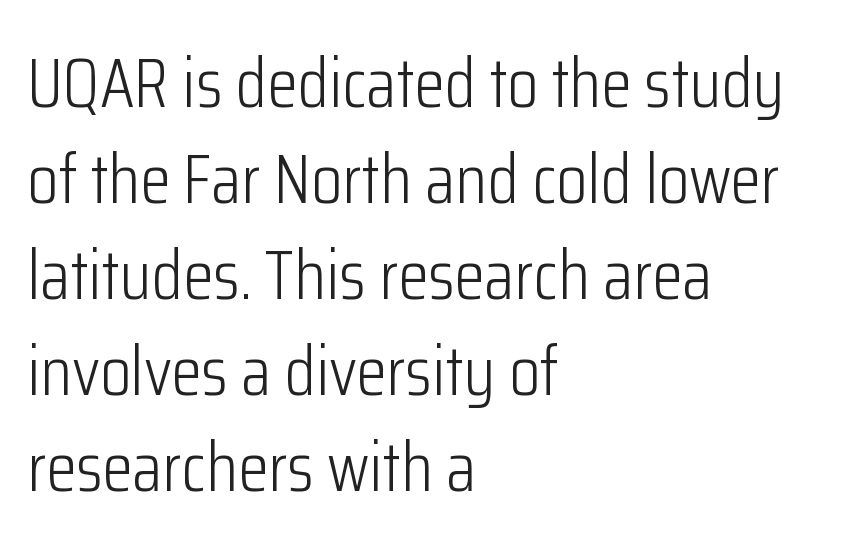
Q: Is the text bold? A: No.
Q: Is the text italic (slanted)? A: No, it is upright.
Q: Is the typeface a serif or a sans-serif typeface? A: Sans-serif.
Q: Is the text underlined? A: No.
Q: How is the paragraph aligned? A: Left-aligned.
Q: Is the spacing between letters normal or unusually wide? A: Normal.
Q: Is the spacing between lines tight, normal or loose? A: Normal.
Q: Width (condensed, normal, or wide)? A: Condensed.
Q: Stroke contrast? A: Low.
Q: x-height? A: Medium.
Q: Monospaced? A: No.
